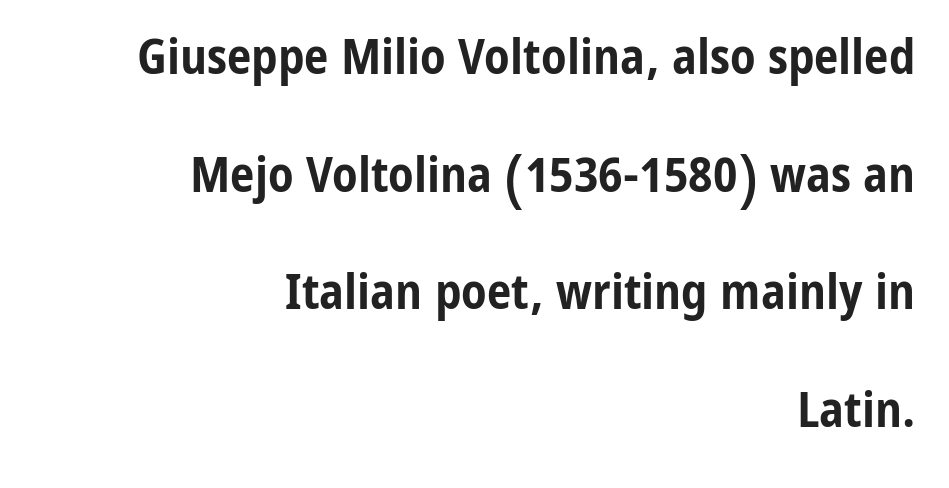
Q: Is the text bold? A: Yes.
Q: Is the text italic (slanted)? A: No, it is upright.
Q: Is the typeface a serif or a sans-serif typeface? A: Sans-serif.
Q: Is the text underlined? A: No.
Q: How is the paragraph aligned? A: Right-aligned.
Q: Is the spacing between letters normal or unusually wide? A: Normal.
Q: Is the spacing between lines tight, normal or loose? A: Loose.
Q: Width (condensed, normal, or wide)? A: Condensed.
Q: Stroke contrast? A: Low.
Q: x-height? A: Medium.
Q: Monospaced? A: No.
